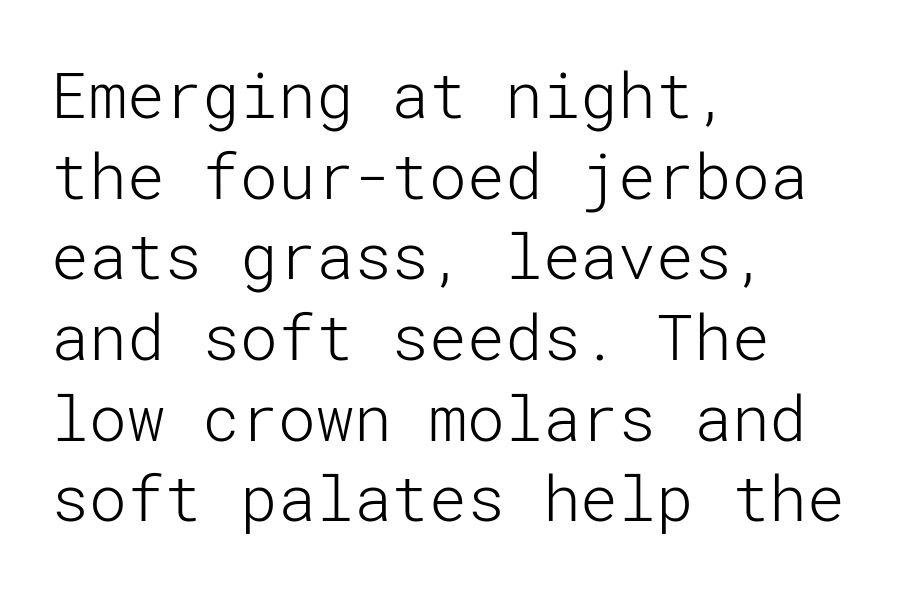
The font's upright variant was chosen for this text. Line spacing here is normal. A classic flush-left, rag-right setting is used for this passage. Honestly, the letter spacing is just normal — you wouldn't notice it. Descender tails drop into unmarked territory.
